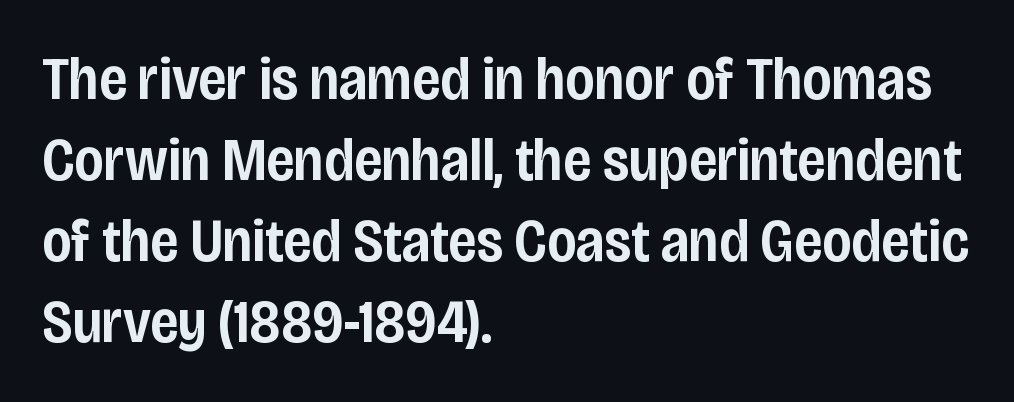
The image shows 61 px semibold, condensed sans-serif type, upright; set left-aligned, normal line spacing (1.33x), normal letter spacing, not underlined; low stroke contrast and a large x-height.
